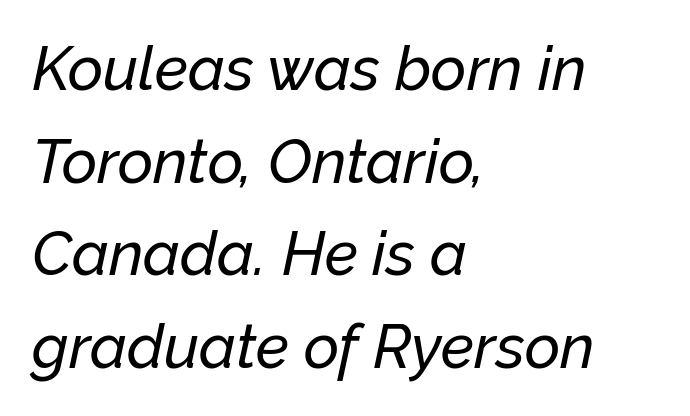
Q: Is the text italic (slanted)? A: Yes, it leans right by about 12 degrees.
Q: Is the text underlined? A: No.
Q: How is the paragraph aligned? A: Left-aligned.
Q: Is the spacing between letters normal or unusually wide? A: Normal.
Q: Is the spacing between lines tight, normal or loose? A: Normal.
Q: Width (condensed, normal, or wide)? A: Normal.
Q: Stroke contrast? A: Low.
Q: x-height? A: Medium.
Q: Monospaced? A: No.
